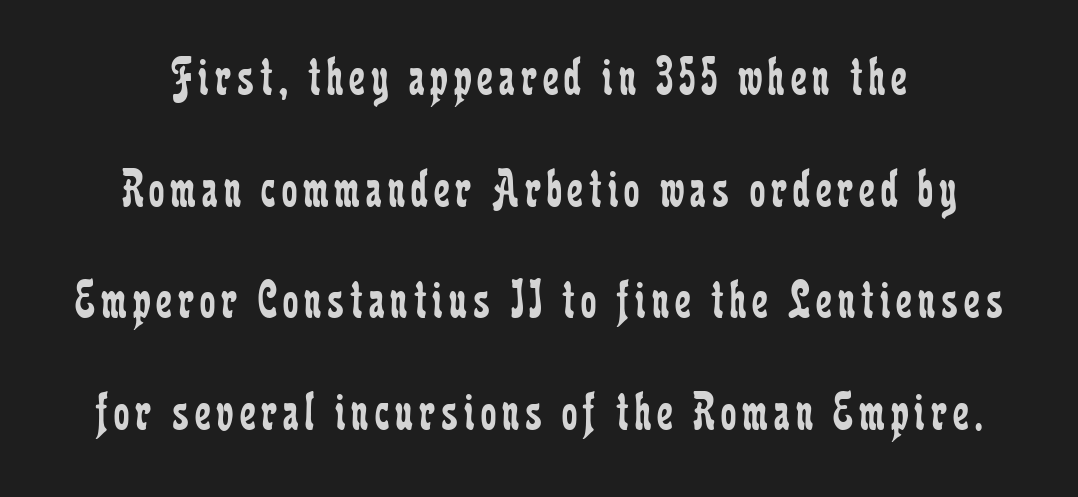
Q: Is the text bold? A: No.
Q: Is the text italic (slanted)? A: No, it is upright.
Q: Is the typeface a serif or a sans-serif typeface? A: Serif.
Q: Is the text underlined? A: No.
Q: Is the spacing between lines tight, normal or loose? A: Loose.
Q: Width (condensed, normal, or wide)? A: Condensed.
Q: Stroke contrast? A: Low.
Q: x-height? A: Medium.
Q: Monospaced? A: No.
